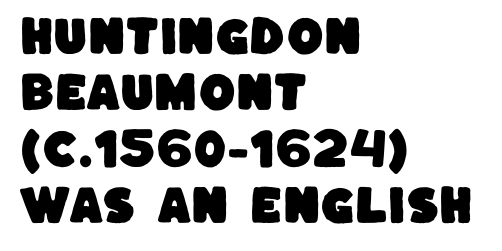
{"serif": "no", "width": "normal", "stroke_contrast": "low", "x_height": "large", "monospaced": "no", "underline": "no", "align": "left", "line_spacing": "normal", "line_spacing_ratio": 1.34, "letter_spacing": "normal", "letter_spacing_em": 0.0, "glyph_px": 42}
